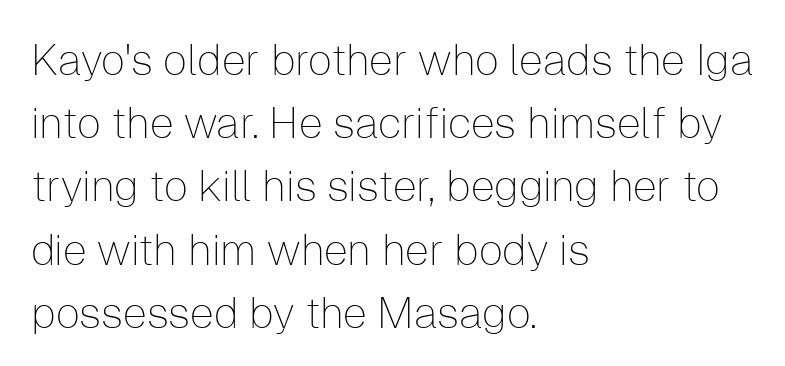
The image shows 43 px thin sans-serif type, upright; set left-aligned, normal line spacing (1.47x), normal letter spacing, not underlined; low stroke contrast and a medium x-height.
